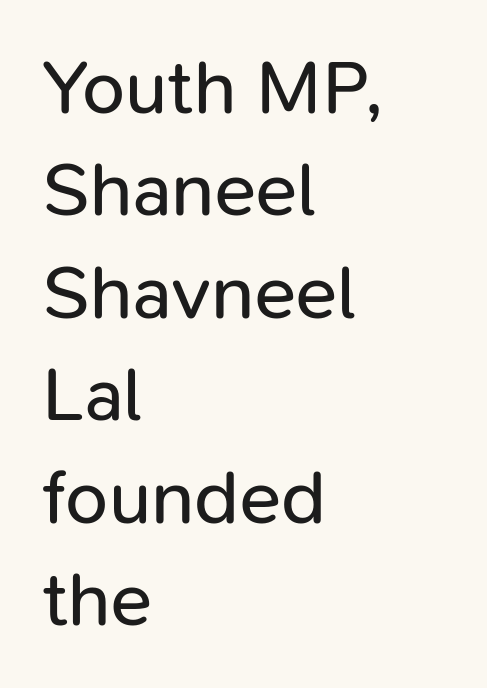
The passage shown is not underscored anywhere. Varying glyph widths throughout — classic text-font behaviour. Notice how the stems are strictly vertical — no italics here. Nothing unusual about the tracking: characters are spaced as the font intends. One-word summary of the alignment: left. These lines are composed in type without serifs.
